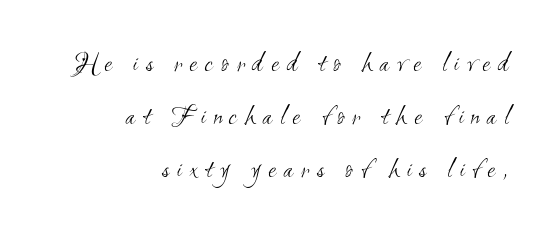
Q: Is the text bold? A: No.
Q: Is the typeface a serif or a sans-serif typeface? A: Sans-serif.
Q: Is the text underlined? A: No.
Q: How is the paragraph aligned? A: Right-aligned.
Q: Is the spacing between letters normal or unusually wide? A: Unusually wide.
Q: Width (condensed, normal, or wide)? A: Condensed.
Q: Stroke contrast? A: Medium.
Q: x-height? A: Small.
Q: Monospaced? A: No.
